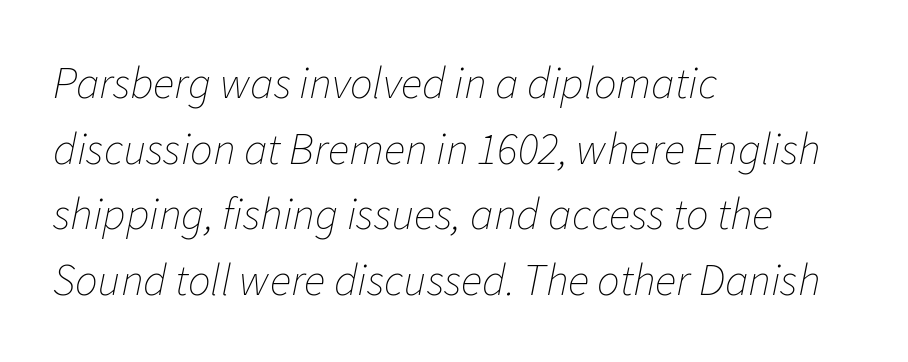
{"italic": "yes", "lean": "right", "slant_degrees": 11, "bold": "no", "weight": "thin", "width": "normal", "stroke_contrast": "low", "x_height": "medium", "monospaced": "no", "underline": "no", "align": "left", "line_spacing": "normal", "line_spacing_ratio": 1.46, "letter_spacing": "normal", "letter_spacing_em": 0.0, "glyph_px": 45}
